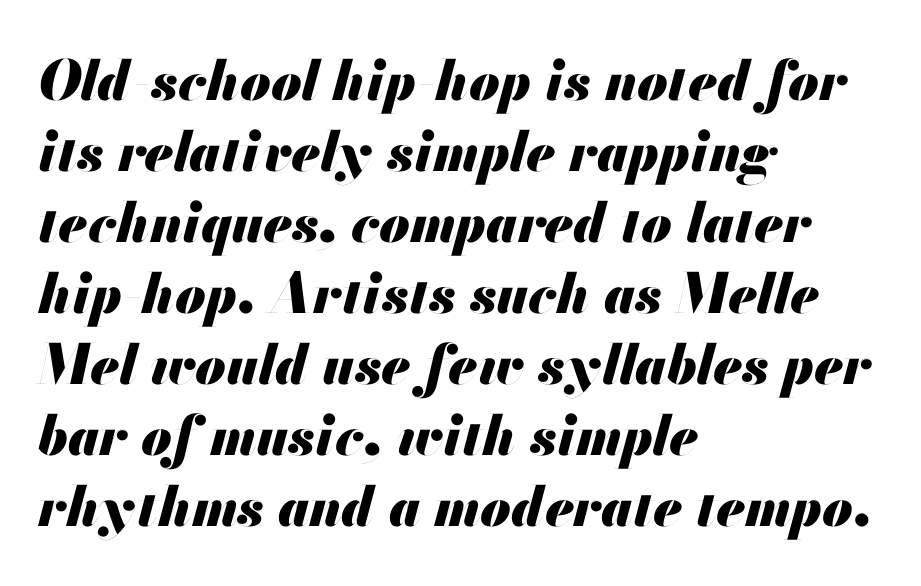
Nobody touched the tracking dial on this one. Heavy, bold letterforms. The compositor pushed each line to the left boundary. In terms of leading, this rendering sits right in the middle. The whole block is typeset with a tilt. The foot of each line stays bare and open.
